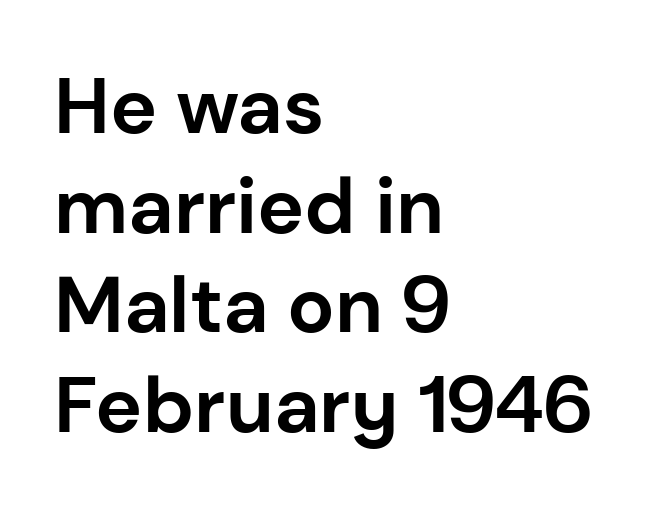
Typeset ragged right — the left edge is the straight one. Upright lettering throughout. Look at the stroke-to-counter ratio: heavy, a bold. This block has exactly the height ordinary leading produces. Classification — sans serif. This rendering leaves character spacing at its baseline value.
